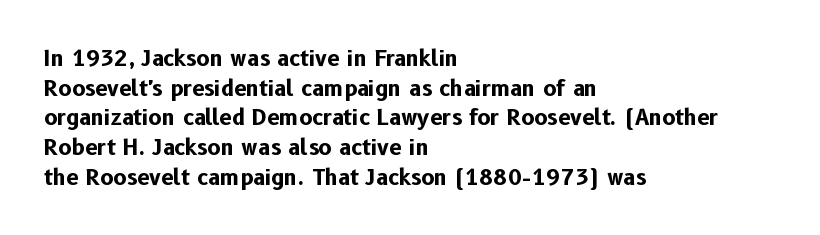
Caption: standard tracking, unaltered. Bold? Absolutely — the strokes are thick and heavy. Where is the straight margin? On the left. The line-height multiplier appears to be the usual default. Underlining? Definitely not there. Upright lettering throughout.
